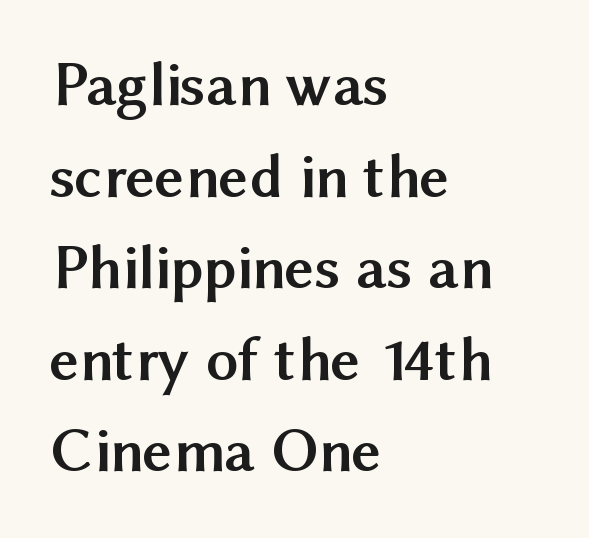
Q: Is the text bold? A: Yes.
Q: Is the text italic (slanted)? A: No, it is upright.
Q: Is the typeface a serif or a sans-serif typeface? A: Sans-serif.
Q: Is the text underlined? A: No.
Q: How is the paragraph aligned? A: Left-aligned.
Q: Is the spacing between letters normal or unusually wide? A: Normal.
Q: Is the spacing between lines tight, normal or loose? A: Normal.
Q: Width (condensed, normal, or wide)? A: Normal.
Q: Stroke contrast? A: Medium.
Q: x-height? A: Medium.
Q: Monospaced? A: No.
